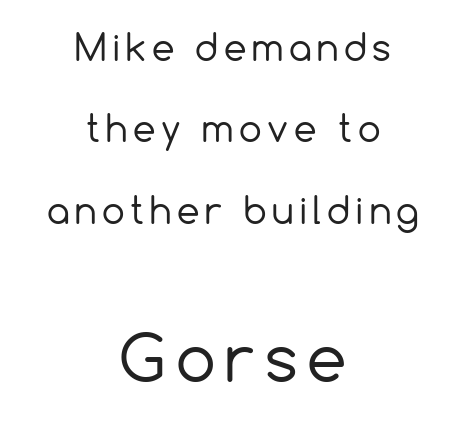
The line-height multiplier appears high, well above default. Lines of text with bare space underneath. This sample is center-justified, so both line endings float freely. The cut favours lightness, reaching ordinary text weight at its darkest. Compare the two chunks: the lower has the greater cap height.
